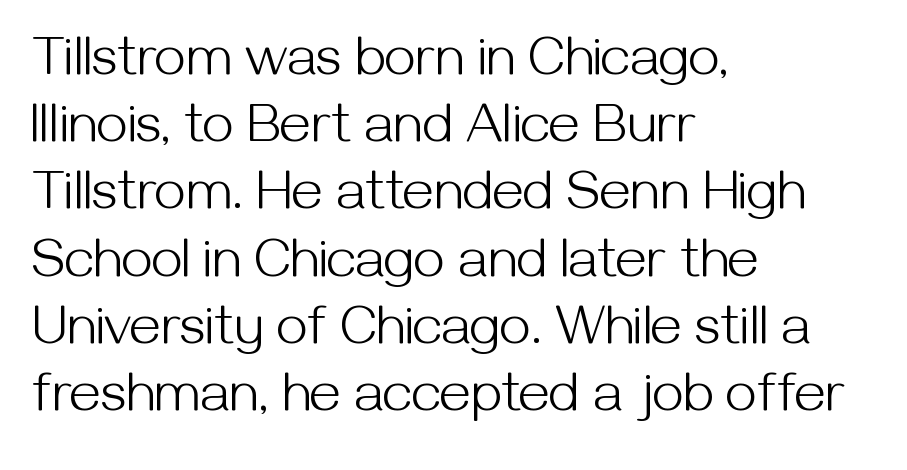
This rendering uses left alignment, leaving the right contour irregular. A quiet, ordinary-to-light weight characterises the typeface. A typesetter would call this proportional, since set widths differ per character. The specimen reads as upright at a glance. How are the letters spaced? Ordinarily, with no added tracking.
